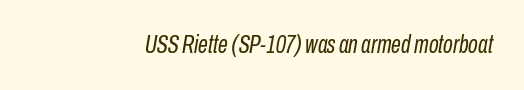
The weight would be labelled regular, book, light, or lighter still. Rendered with sloped, italic letterforms. Any mark beneath the type? The region is blank. A typesetter would call this zero additional tracking.
